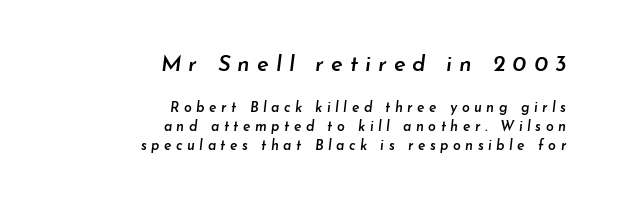
Underline: absent. Notice how descenders clear the ascenders below comfortably — that's standard leading. Compared with typical body copy, the letter spacing here is much looser. A student would call this right alignment; a typographer would say flush right, rag left.
